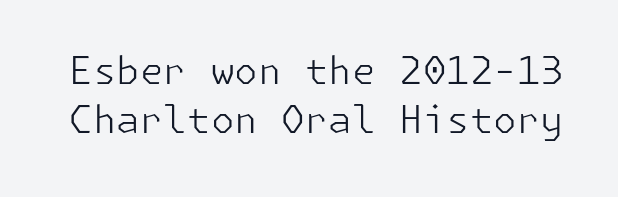
In terms of leading, this rendering sits right in the middle. The glyphs in this specimen are sans serif. The cut favours lightness, reaching ordinary text weight at its darkest. You could call the tracking neutral — neither tight nor loose. Characters remain perfectly vertical along every line. Lines of text with bare space underneath.
